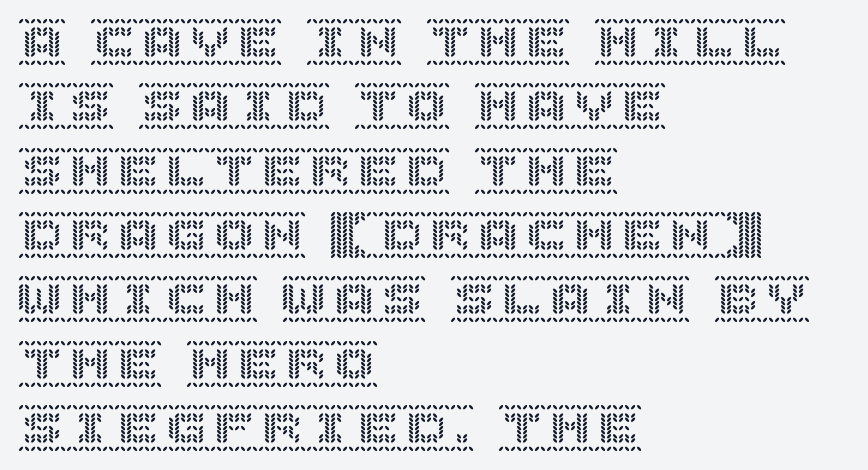
{"italic": "no", "width": "normal", "x_height": "large", "underline": "no", "align": "left", "line_spacing": "normal", "line_spacing_ratio": 1.34, "letter_spacing": "normal", "letter_spacing_em": 0.0, "glyph_px": 48}
